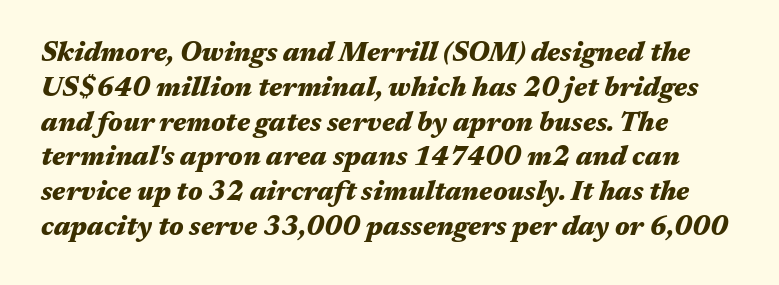
{"italic": "yes", "lean": "right", "slant_degrees": 17, "bold": "yes", "underline": "no", "align": "left", "line_spacing": "normal", "line_spacing_ratio": 1.29, "letter_spacing": "normal", "letter_spacing_em": 0.0, "glyph_px": 27}
